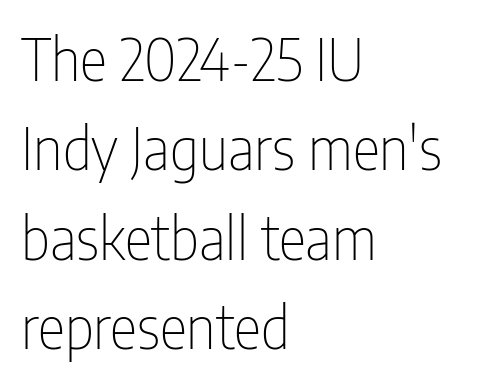
{"serif": "no", "italic": "no", "bold": "no", "weight": "thin", "width": "condensed", "stroke_contrast": "low", "x_height": "medium", "monospaced": "no", "underline": "no", "align": "left", "line_spacing": "normal", "line_spacing_ratio": 1.54, "letter_spacing": "normal", "letter_spacing_em": 0.0, "glyph_px": 58}
